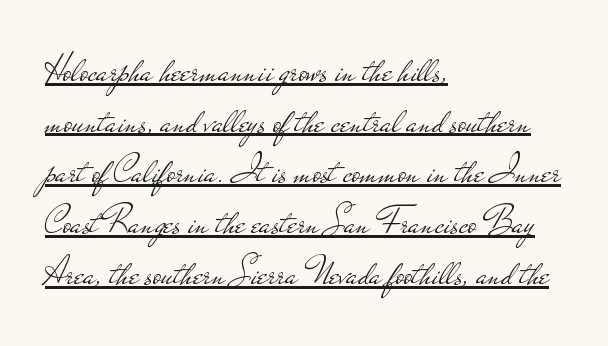
Q: Is the text bold? A: No.
Q: Is the text italic (slanted)? A: Yes.
Q: Is the typeface a serif or a sans-serif typeface? A: Sans-serif.
Q: Is the text underlined? A: Yes.
Q: How is the paragraph aligned? A: Left-aligned.
Q: Is the spacing between letters normal or unusually wide? A: Normal.
Q: Is the spacing between lines tight, normal or loose? A: Normal.
Q: Width (condensed, normal, or wide)? A: Wide.
Q: Stroke contrast? A: Low.
Q: x-height? A: Small.
Q: Monospaced? A: No.
